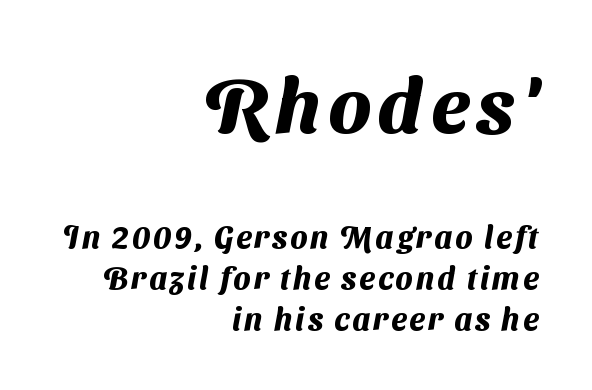
Q: Is the text bold? A: Yes.
Q: Is the typeface a serif or a sans-serif typeface? A: Sans-serif.
Q: Is the text underlined? A: No.
Q: How is the paragraph aligned? A: Right-aligned.
Q: Is the spacing between lines tight, normal or loose? A: Normal.
Q: Which block of text is set in a larger size, the first (top) or the second (bottom)? A: The first (top) one.
Q: Width (condensed, normal, or wide)? A: Normal.
Q: Stroke contrast? A: Medium.
Q: x-height? A: Medium.
Q: Monospaced? A: No.
